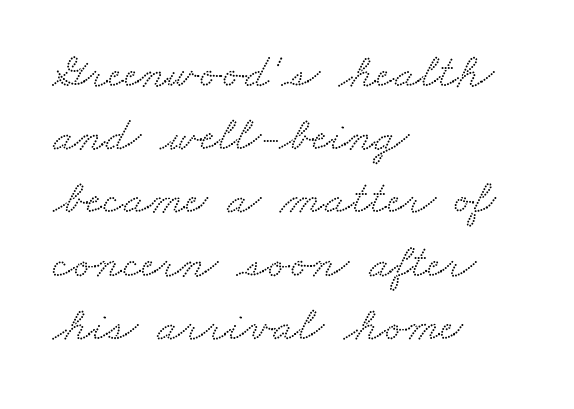
The rendering uses a moderate line-height, typical for paragraphs. Layout note: lines flush left. The passage shown is typed in a proportional face where columns would drift. Serifs: yes, visible at the terminals of the letterforms.
